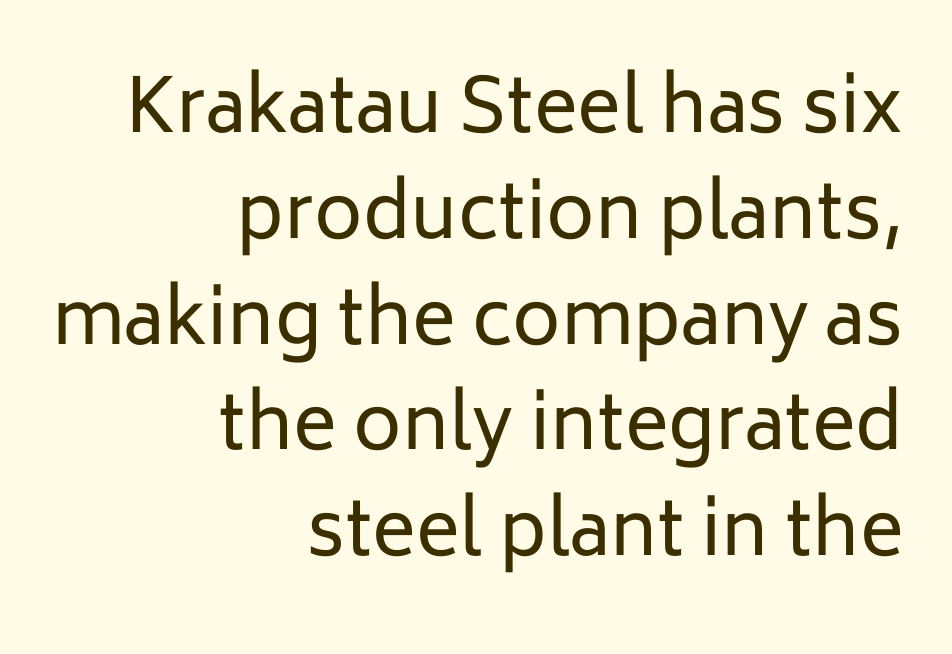
Nope, not italic — everything's standing straight. This sample uses plain, unmodified letter spacing. The lines are quadded right. Looks like regular typesetting: each glyph gets only the width it needs.
